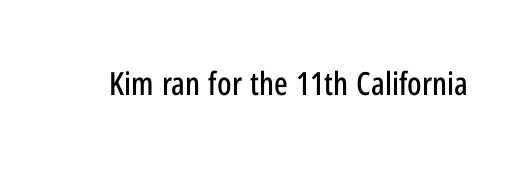
The image shows 32 px condensed sans-serif type, upright; set normal letter spacing, not underlined; low stroke contrast and a medium x-height.
